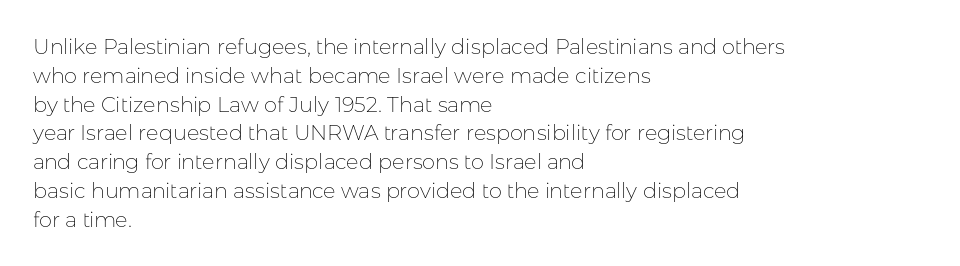
Q: Is the text bold? A: No.
Q: Is the text italic (slanted)? A: No, it is upright.
Q: Is the text underlined? A: No.
Q: How is the paragraph aligned? A: Left-aligned.
Q: Is the spacing between letters normal or unusually wide? A: Normal.
Q: Is the spacing between lines tight, normal or loose? A: Normal.
